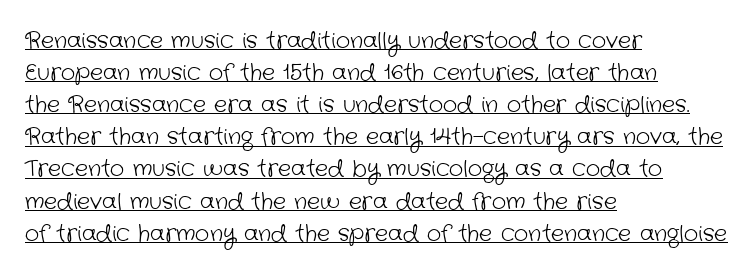
{"bold": "no", "underline": "yes", "align": "left", "line_spacing": "normal", "line_spacing_ratio": 1.46, "letter_spacing": "normal", "letter_spacing_em": 0.0, "glyph_px": 22}
